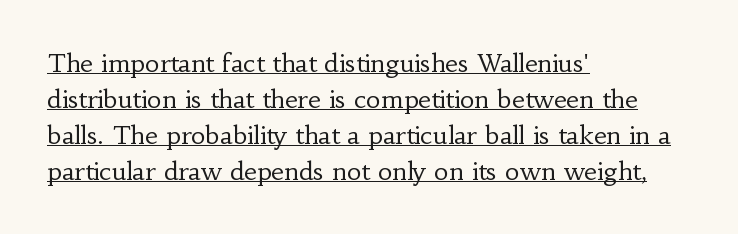
Q: Is the text bold? A: No.
Q: Is the text italic (slanted)? A: No, it is upright.
Q: Is the text underlined? A: Yes.
Q: How is the paragraph aligned? A: Left-aligned.
Q: Is the spacing between letters normal or unusually wide? A: Normal.
Q: Is the spacing between lines tight, normal or loose? A: Normal.
